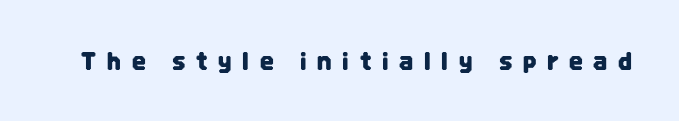
Q: Is the text italic (slanted)? A: No, it is upright.
Q: Is the text underlined? A: No.
Q: Is the spacing between letters normal or unusually wide? A: Unusually wide.
